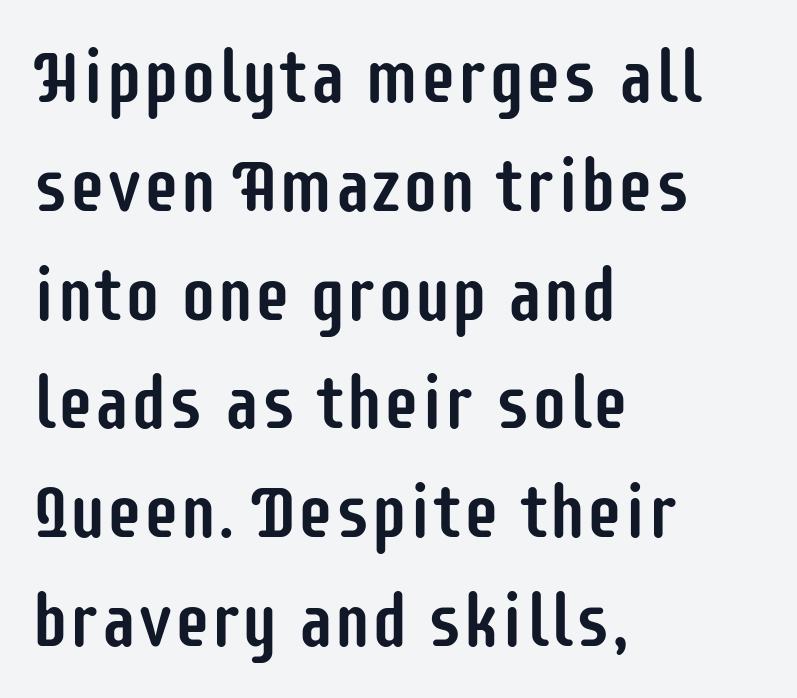
Q: Is the text italic (slanted)? A: No, it is upright.
Q: Is the typeface a serif or a sans-serif typeface? A: Sans-serif.
Q: Is the text underlined? A: No.
Q: How is the paragraph aligned? A: Left-aligned.
Q: Is the spacing between letters normal or unusually wide? A: Normal.
Q: Is the spacing between lines tight, normal or loose? A: Normal.
Q: Width (condensed, normal, or wide)? A: Condensed.
Q: Stroke contrast? A: Low.
Q: x-height? A: Large.
Q: Monospaced? A: No.
